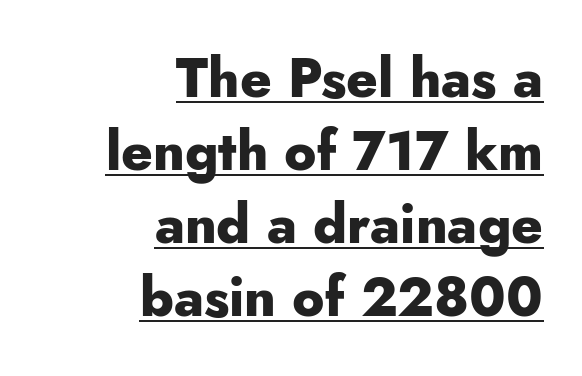
{"serif": "no", "italic": "no", "bold": "yes", "weight": "heavy", "width": "normal", "stroke_contrast": "low", "x_height": "small", "monospaced": "no", "underline": "yes", "align": "right", "line_spacing": "normal", "line_spacing_ratio": 1.35, "letter_spacing": "normal", "letter_spacing_em": 0.0, "glyph_px": 54}
